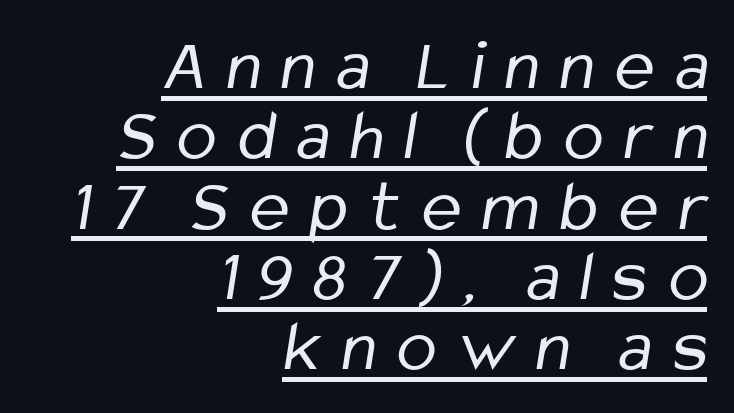
{"serif": "no", "bold": "no", "weight": "regular", "width": "condensed", "stroke_contrast": "low", "x_height": "medium", "monospaced": "no", "underline": "yes", "align": "right", "line_spacing": "tight", "line_spacing_ratio": 0.95, "letter_spacing": "wide", "letter_spacing_em": 0.28, "glyph_px": 74}
